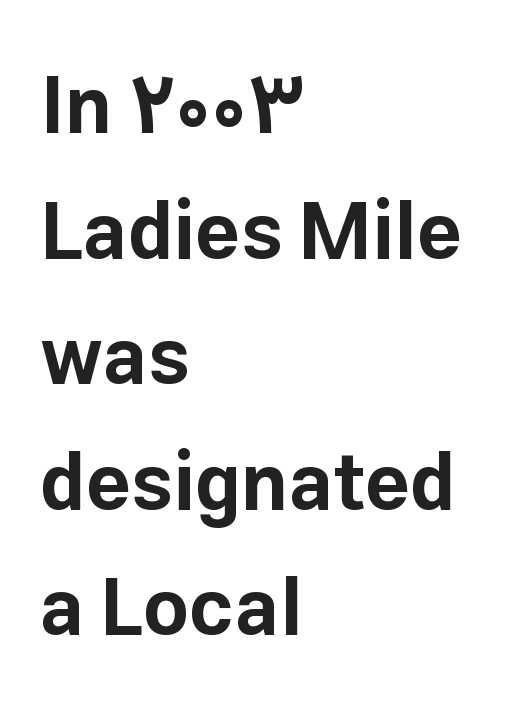
{"serif": "no", "italic": "no", "bold": "yes", "weight": "bold", "width": "normal", "stroke_contrast": "low", "x_height": "medium", "monospaced": "no", "underline": "no", "align": "left", "line_spacing": "normal", "line_spacing_ratio": 1.59, "letter_spacing": "normal", "letter_spacing_em": 0.0, "glyph_px": 79}
